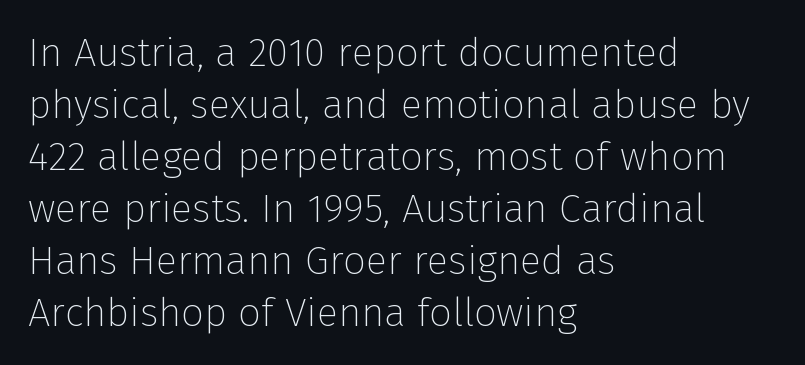
Descender tails drop into unmarked territory. The gaps between neighbouring characters are ordinary and unremarkable. Students, observe: this is what conventionally led text looks like. Vertical stems look standard width or narrower in stroke.
